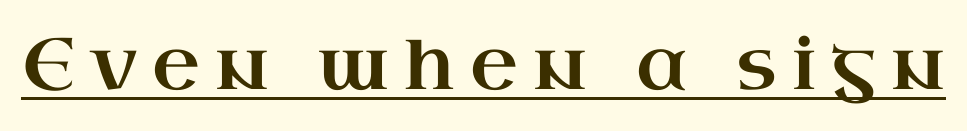
The image shows 73 px wide serif type, upright; set unusually wide letter spacing (+0.21 em), underlined; high stroke contrast and a small x-height.
